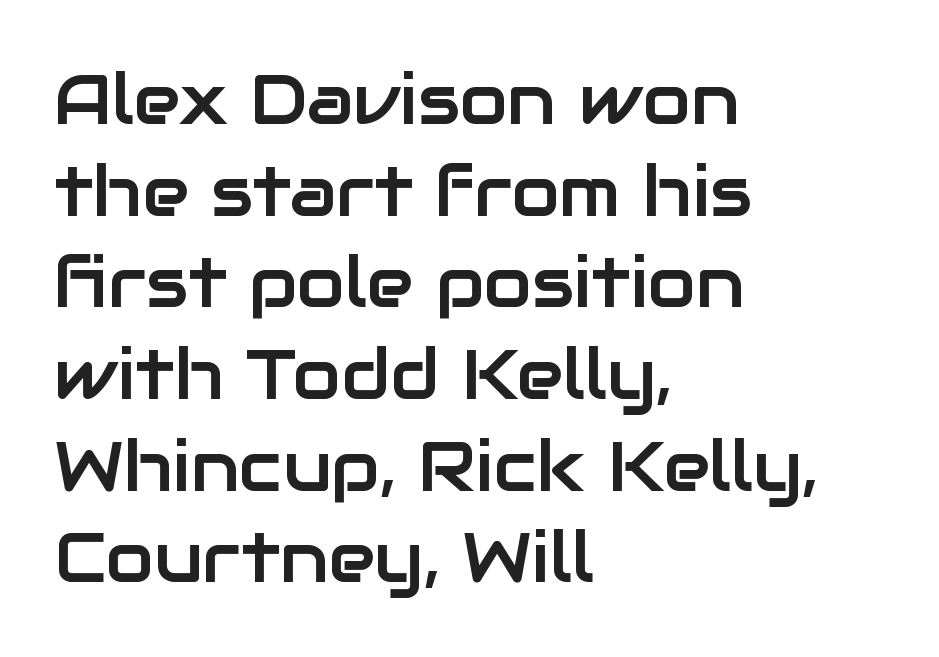
I'd call this a sans setting — the letters go barefoot. The rag falls on the right side of this text block. The specimen reads as upright at a glance. A typesetter would call this leading conventional body-copy spacing. The letters advance in unequal steps, a hallmark of proportional type. Standard letterfit; no display-style spreading of the glyphs.
